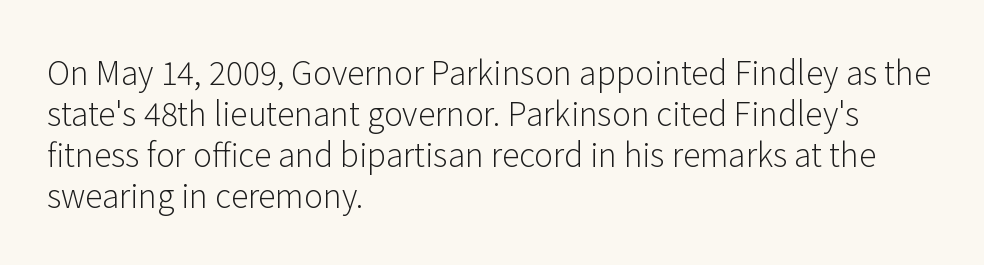
Q: Is the text bold? A: No.
Q: Is the text italic (slanted)? A: No, it is upright.
Q: Is the typeface a serif or a sans-serif typeface? A: Sans-serif.
Q: Is the text underlined? A: No.
Q: How is the paragraph aligned? A: Left-aligned.
Q: Is the spacing between letters normal or unusually wide? A: Normal.
Q: Is the spacing between lines tight, normal or loose? A: Normal.
Q: Width (condensed, normal, or wide)? A: Normal.
Q: Stroke contrast? A: Low.
Q: x-height? A: Medium.
Q: Monospaced? A: No.
